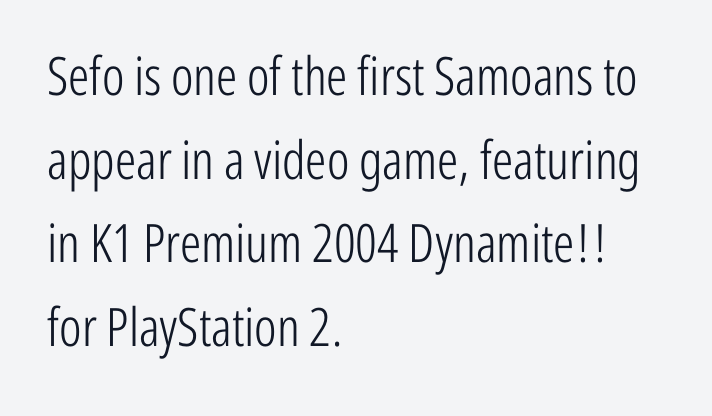
The letters stand straight up with perfectly vertical stems. Words appear dense and cohesive because spacing is normal. Think of a printed novel: that variable character pitch is what you see here. Stems and bowls with no extra thickness — not bold. Nothing sits at the stroke ends, so this counts as sans-serif.
